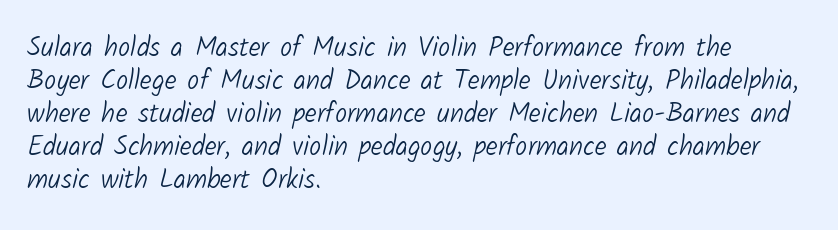
Q: Is the text bold? A: No.
Q: Is the text underlined? A: No.
Q: How is the paragraph aligned? A: Left-aligned.
Q: Is the spacing between letters normal or unusually wide? A: Normal.
